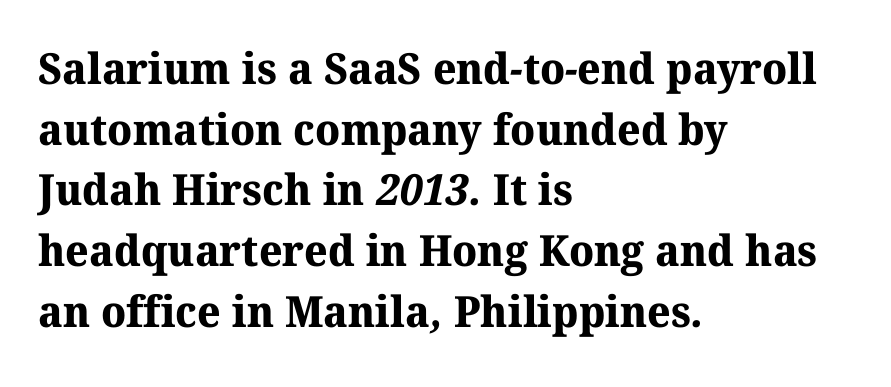
{"serif": "yes", "bold": "yes", "weight": "bold", "width": "normal", "stroke_contrast": "medium", "x_height": "medium", "monospaced": "no", "underline": "no", "align": "left", "line_spacing": "normal", "line_spacing_ratio": 1.41, "letter_spacing": "normal", "letter_spacing_em": 0.0, "glyph_px": 43}
